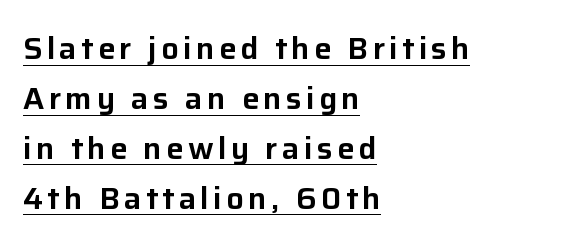
Q: Is the text italic (slanted)? A: No, it is upright.
Q: Is the typeface a serif or a sans-serif typeface? A: Sans-serif.
Q: Is the text underlined? A: Yes.
Q: How is the paragraph aligned? A: Left-aligned.
Q: Is the spacing between lines tight, normal or loose? A: Normal.
Q: Width (condensed, normal, or wide)? A: Normal.
Q: Stroke contrast? A: Low.
Q: x-height? A: Medium.
Q: Monospaced? A: No.
